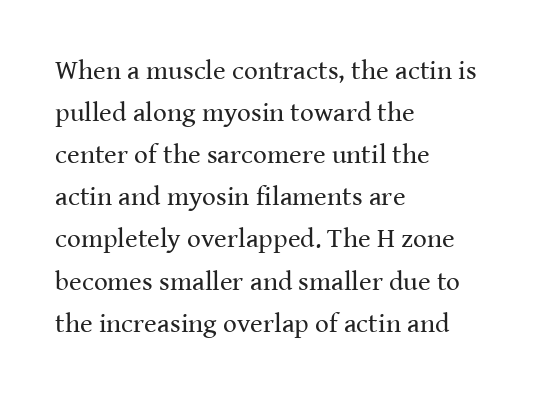
The image shows 27 px text type, upright; set left-aligned, normal line spacing (1.56x), normal letter spacing, not underlined.
